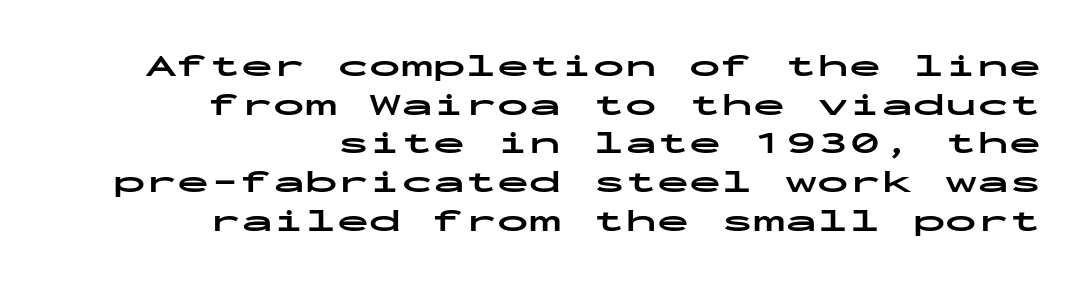
Is this a sans? Yes — the strokes have no serifs. There is no visible air inserted between adjacent glyphs. Heavy-handed strokes throughout: this text is bold. Posture: upright roman. Do the characters align in a grid? Yes, the font is monospaced.
